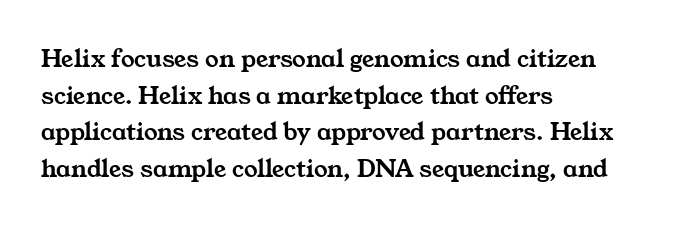
{"underline": "no", "align": "left", "line_spacing": "normal", "line_spacing_ratio": 1.36, "letter_spacing": "normal", "letter_spacing_em": 0.0, "glyph_px": 27}
